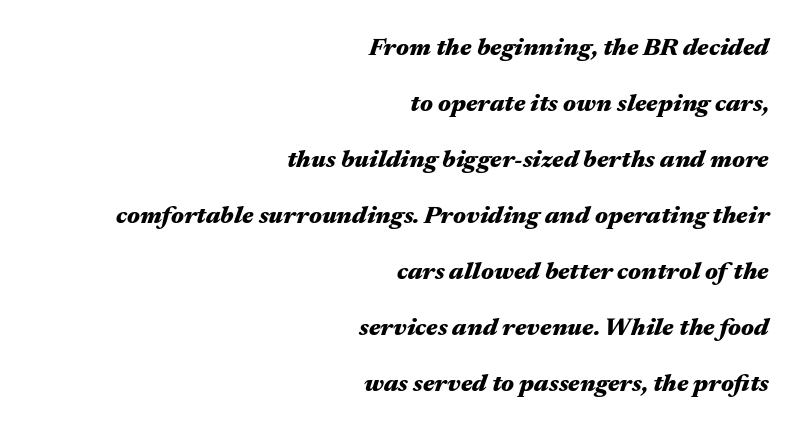
Q: Is the text bold? A: Yes.
Q: Is the text italic (slanted)? A: Yes, it leans right by about 17 degrees.
Q: Is the text underlined? A: No.
Q: How is the paragraph aligned? A: Right-aligned.
Q: Is the spacing between letters normal or unusually wide? A: Normal.
Q: Is the spacing between lines tight, normal or loose? A: Loose.
